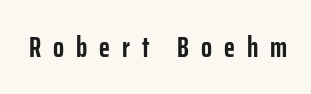
{"serif": "no", "italic": "no", "bold": "yes", "weight": "semibold", "width": "condensed", "stroke_contrast": "low", "x_height": "medium", "monospaced": "no", "underline": "no", "letter_spacing": "wide", "letter_spacing_em": 0.41, "glyph_px": 29}
